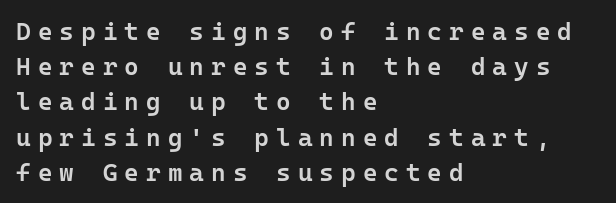
Visually the block forms a straight wall on the left and a jagged coastline on the right. Glyph-to-glyph distance is far greater than everyday printed text. The letters stand upright; this is a roman face. These lines sit exactly where default settings would place them.
